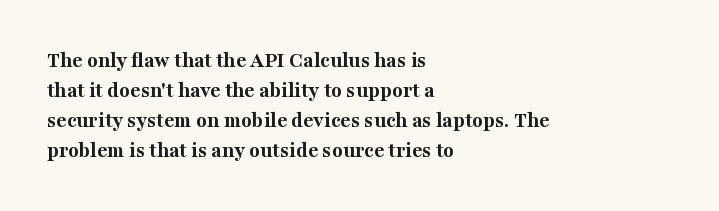
The image shows 22 px bold type, upright; set left-aligned, normal line spacing (1.36x), normal letter spacing, not underlined.
